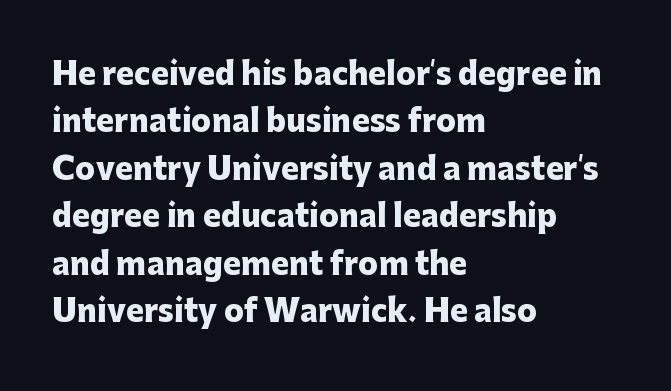
Q: Is the text bold? A: Yes.
Q: Is the text italic (slanted)? A: No, it is upright.
Q: Is the typeface a serif or a sans-serif typeface? A: Sans-serif.
Q: Is the text underlined? A: No.
Q: How is the paragraph aligned? A: Left-aligned.
Q: Is the spacing between letters normal or unusually wide? A: Normal.
Q: Is the spacing between lines tight, normal or loose? A: Normal.
Q: Width (condensed, normal, or wide)? A: Normal.
Q: Stroke contrast? A: Low.
Q: x-height? A: Medium.
Q: Monospaced? A: No.
